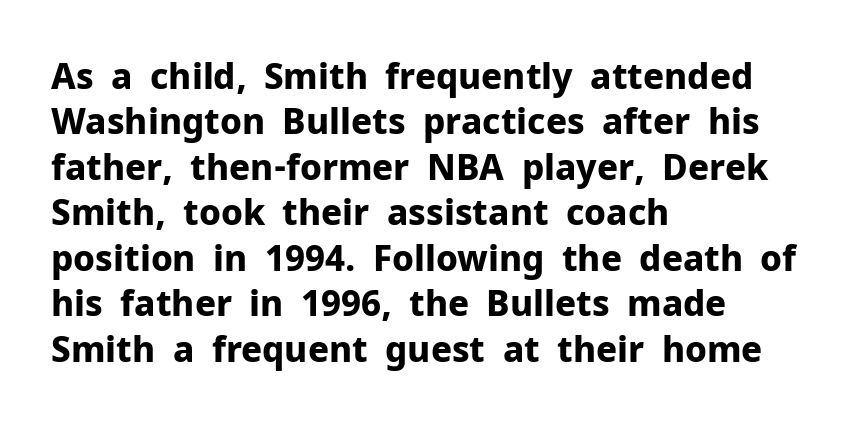
Q: Is the text bold? A: Yes.
Q: Is the text italic (slanted)? A: No, it is upright.
Q: Is the typeface a serif or a sans-serif typeface? A: Sans-serif.
Q: Is the text underlined? A: No.
Q: How is the paragraph aligned? A: Left-aligned.
Q: Is the spacing between letters normal or unusually wide? A: Normal.
Q: Is the spacing between lines tight, normal or loose? A: Normal.
Q: Width (condensed, normal, or wide)? A: Normal.
Q: Stroke contrast? A: Low.
Q: x-height? A: Medium.
Q: Monospaced? A: No.
